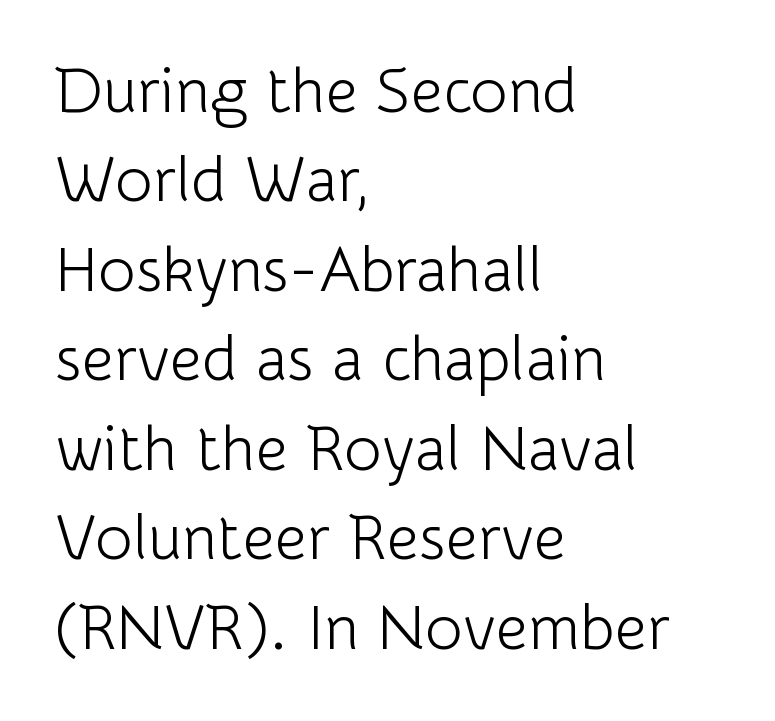
Q: Is the text bold? A: No.
Q: Is the text italic (slanted)? A: No, it is upright.
Q: Is the typeface a serif or a sans-serif typeface? A: Sans-serif.
Q: Is the text underlined? A: No.
Q: How is the paragraph aligned? A: Left-aligned.
Q: Is the spacing between letters normal or unusually wide? A: Normal.
Q: Is the spacing between lines tight, normal or loose? A: Normal.
Q: Width (condensed, normal, or wide)? A: Normal.
Q: Stroke contrast? A: Low.
Q: x-height? A: Medium.
Q: Monospaced? A: No.
